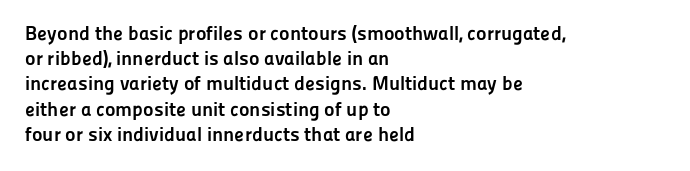
The space directly below the letters is spotless. This rendering uses left alignment, leaving the right contour irregular. The typography opts for an upright posture over an oblique one. Each word holds together tightly as a unit, with standard inter-letter gaps. Pretty heavy lettering here — definitely bold.
